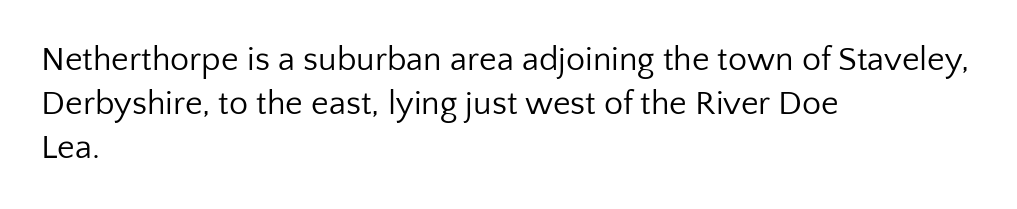
{"serif": "no", "italic": "no", "bold": "no", "weight": "regular", "width": "normal", "stroke_contrast": "low", "x_height": "medium", "monospaced": "no", "underline": "no", "align": "left", "line_spacing": "normal", "line_spacing_ratio": 1.3, "letter_spacing": "normal", "letter_spacing_em": 0.0, "glyph_px": 34}
